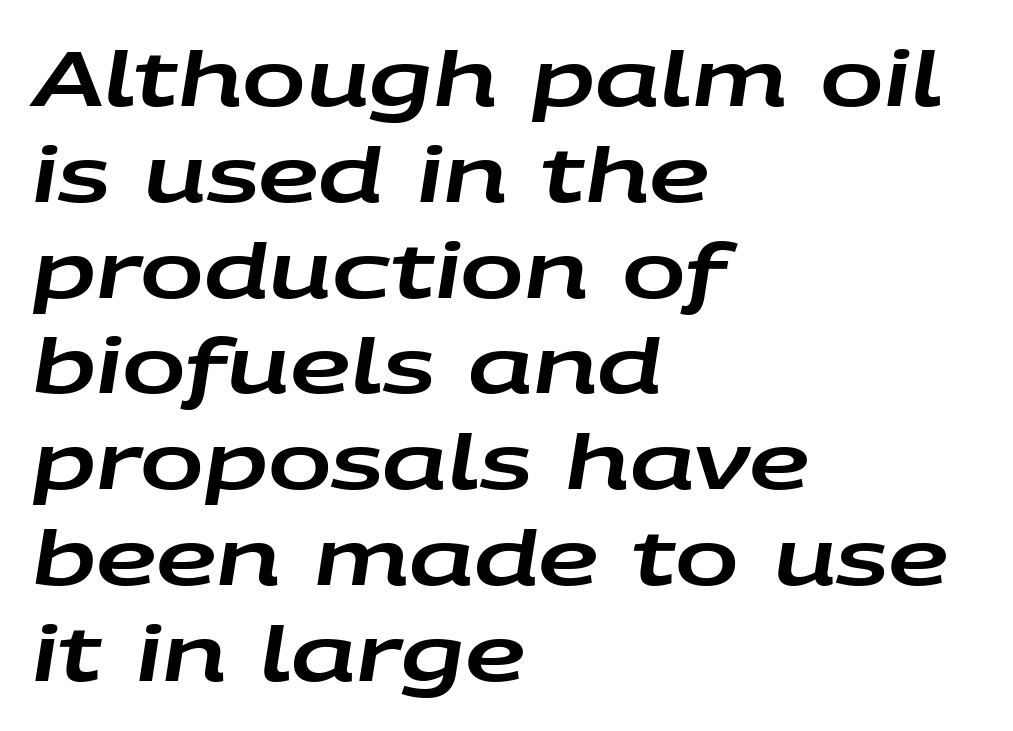
Q: Is the text italic (slanted)? A: Yes, it leans right by about 9 degrees.
Q: Is the text underlined? A: No.
Q: How is the paragraph aligned? A: Left-aligned.
Q: Is the spacing between letters normal or unusually wide? A: Normal.
Q: Is the spacing between lines tight, normal or loose? A: Normal.
Q: Width (condensed, normal, or wide)? A: Wide.
Q: Stroke contrast? A: Low.
Q: x-height? A: Large.
Q: Monospaced? A: No.
